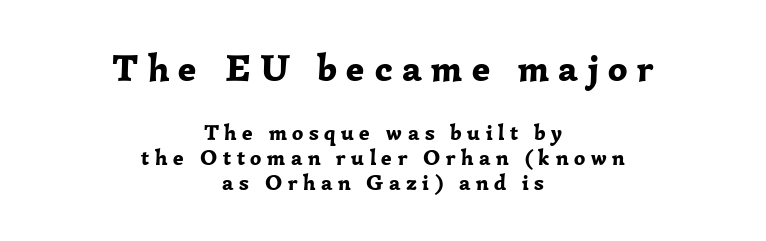
Q: Is the text bold? A: Yes.
Q: Is the text italic (slanted)? A: No, it is upright.
Q: Is the typeface a serif or a sans-serif typeface? A: Serif.
Q: Is the text underlined? A: No.
Q: How is the paragraph aligned? A: Centered.
Q: Is the spacing between letters normal or unusually wide? A: Unusually wide.
Q: Is the spacing between lines tight, normal or loose? A: Tight.
Q: Which block of text is set in a larger size, the first (top) or the second (bottom)? A: The first (top) one.
Q: Width (condensed, normal, or wide)? A: Normal.
Q: Stroke contrast? A: Low.
Q: x-height? A: Medium.
Q: Monospaced? A: No.
